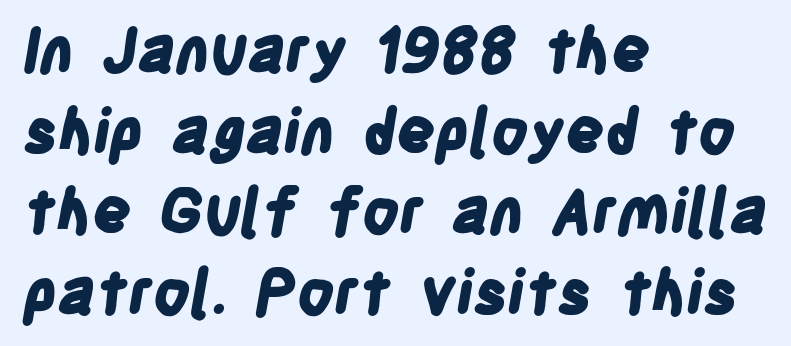
{"serif": "no", "bold": "yes", "weight": "bold", "width": "condensed", "stroke_contrast": "low", "x_height": "large", "monospaced": "no", "underline": "no", "align": "left", "line_spacing": "normal", "line_spacing_ratio": 1.32, "letter_spacing": "normal", "letter_spacing_em": 0.0, "glyph_px": 61}
